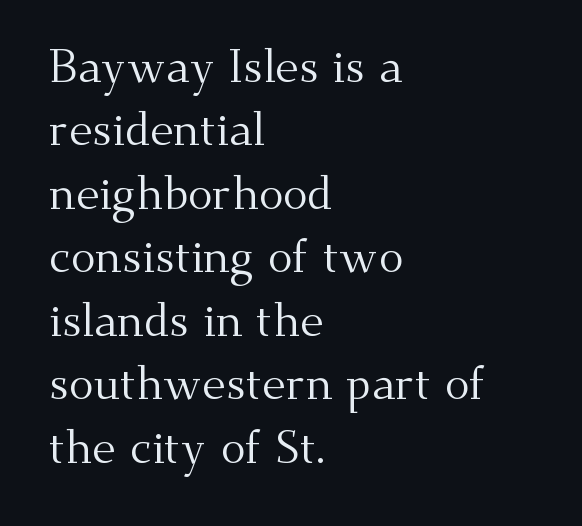
The image shows 46 px regular-weight serif type, upright; set left-aligned, normal line spacing (1.38x), normal letter spacing, not underlined; medium stroke contrast and a small x-height.
